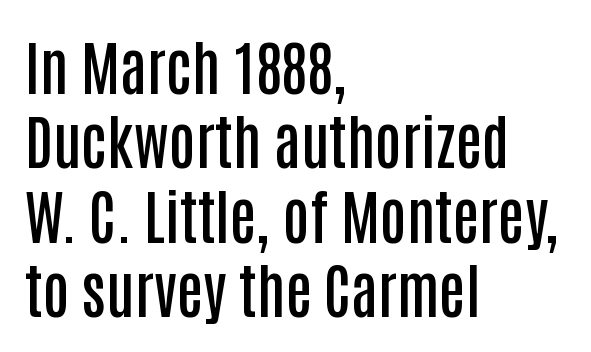
The image shows 59 px semibold, condensed sans-serif type, upright; set left-aligned, normal line spacing (1.26x), normal letter spacing, not underlined; low stroke contrast and a large x-height.
